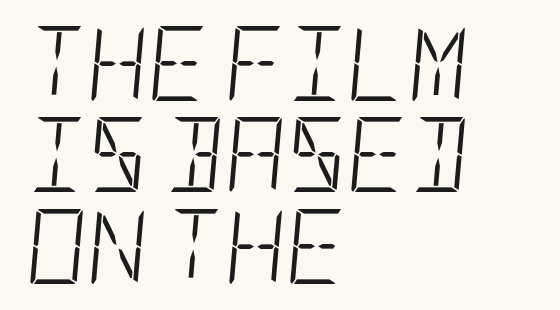
{"italic": "yes", "lean": "right", "slant_degrees": 5, "bold": "no", "weight": "light", "width": "condensed", "stroke_contrast": "low", "x_height": "large", "underline": "no", "align": "left", "line_spacing_ratio": 1.22, "letter_spacing": "normal", "letter_spacing_em": 0.0, "glyph_px": 75}
